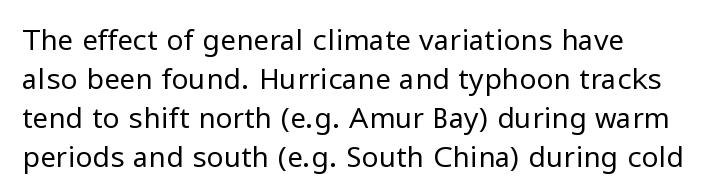
Q: Is the text bold? A: No.
Q: Is the text italic (slanted)? A: No, it is upright.
Q: Is the typeface a serif or a sans-serif typeface? A: Sans-serif.
Q: Is the text underlined? A: No.
Q: Is the spacing between letters normal or unusually wide? A: Normal.
Q: Is the spacing between lines tight, normal or loose? A: Normal.
Q: Width (condensed, normal, or wide)? A: Normal.
Q: Stroke contrast? A: Low.
Q: x-height? A: Medium.
Q: Monospaced? A: No.
